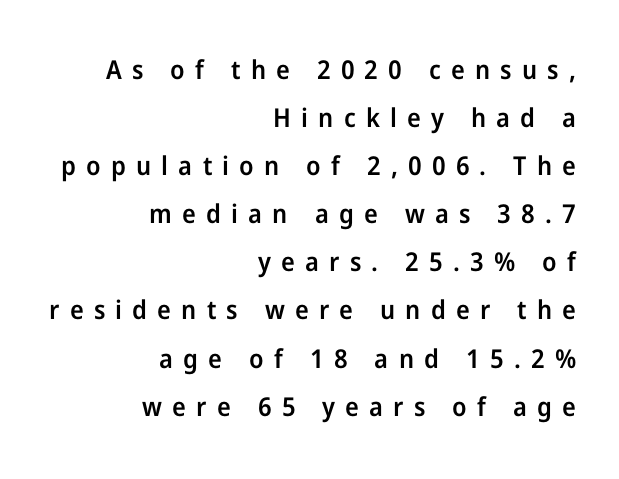
The image shows 26 px text type, upright; set right-aligned, line spacing 1.85x, unusually wide letter spacing (+0.39 em), not underlined.
